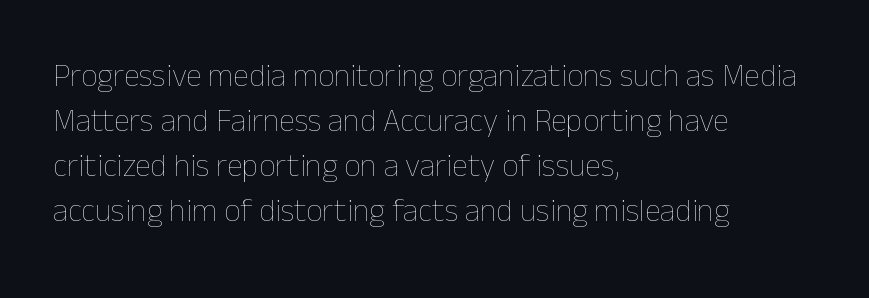
The image shows 32 px thin type, upright; set left-aligned, normal line spacing (1.41x), normal letter spacing, not underlined; low stroke contrast and a medium x-height.
